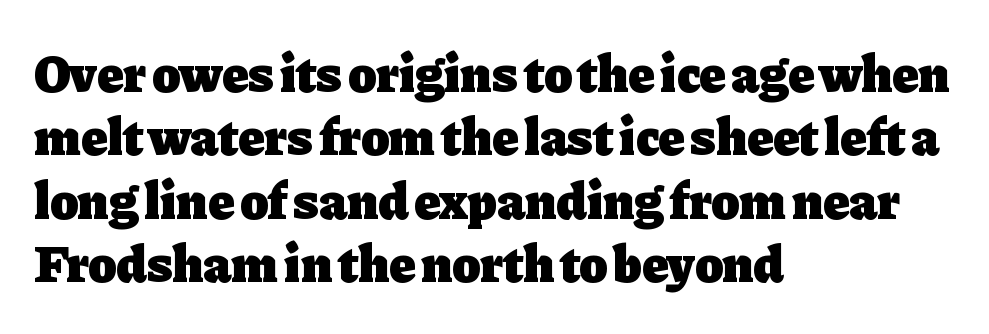
Q: Is the text bold? A: Yes.
Q: Is the text italic (slanted)? A: No, it is upright.
Q: Is the typeface a serif or a sans-serif typeface? A: Serif.
Q: Is the text underlined? A: No.
Q: How is the paragraph aligned? A: Left-aligned.
Q: Is the spacing between letters normal or unusually wide? A: Normal.
Q: Width (condensed, normal, or wide)? A: Normal.
Q: Stroke contrast? A: Low.
Q: x-height? A: Medium.
Q: Monospaced? A: No.
